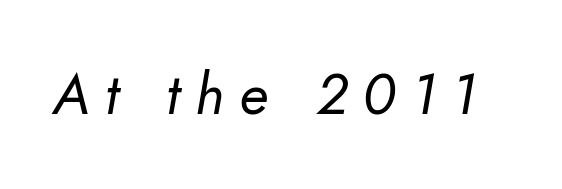
The image shows 57 px regular-weight type, italic (leaning right); set unusually wide letter spacing (+0.27 em), not underlined; low stroke contrast and a small x-height.
